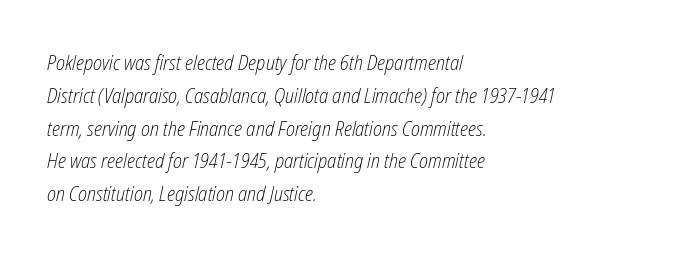
These glyphs show unthickened strokes, regular width or finer. Slant detected: the letters are inclined. Any mark beneath the type? The region is blank. Vertical spacing — default. A student would call this left alignment; a typographer would say flush left, rag right. Here the glyphs are tracked normally, forming tight word shapes.
